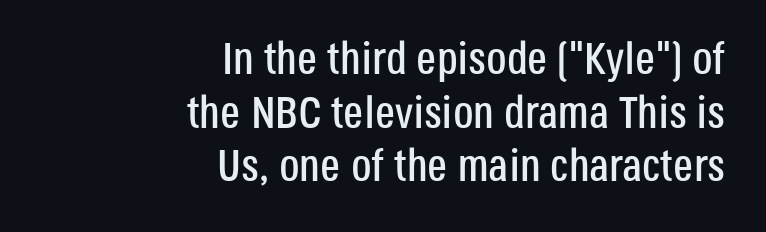
The image shows 45 px condensed sans-serif type, upright; set right-aligned, line spacing 1.19x, normal letter spacing, not underlined; low stroke contrast and a large x-height.
